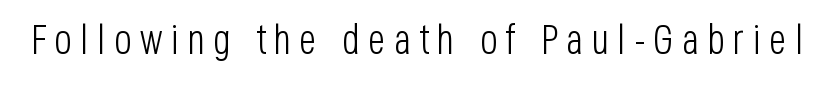
Q: Is the text bold? A: No.
Q: Is the text italic (slanted)? A: No, it is upright.
Q: Is the typeface a serif or a sans-serif typeface? A: Sans-serif.
Q: Is the text underlined? A: No.
Q: Is the spacing between letters normal or unusually wide? A: Unusually wide.
Q: Width (condensed, normal, or wide)? A: Condensed.
Q: Stroke contrast? A: Low.
Q: x-height? A: Large.
Q: Monospaced? A: No.
